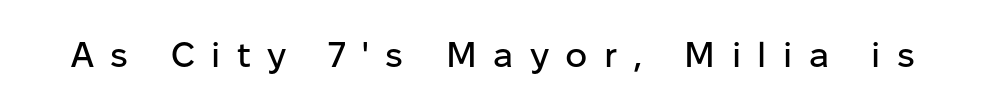
Q: Is the text italic (slanted)? A: No, it is upright.
Q: Is the typeface a serif or a sans-serif typeface? A: Sans-serif.
Q: Is the text underlined? A: No.
Q: Is the spacing between letters normal or unusually wide? A: Unusually wide.
Q: Width (condensed, normal, or wide)? A: Normal.
Q: Stroke contrast? A: Low.
Q: x-height? A: Medium.
Q: Monospaced? A: No.
